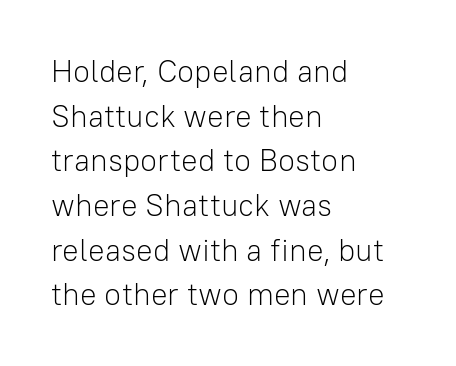
{"serif": "no", "italic": "no", "bold": "no", "weight": "light", "width": "normal", "stroke_contrast": "low", "x_height": "medium", "monospaced": "no", "underline": "no", "align": "left", "line_spacing": "normal", "line_spacing_ratio": 1.44, "letter_spacing": "normal", "letter_spacing_em": 0.0, "glyph_px": 31}
